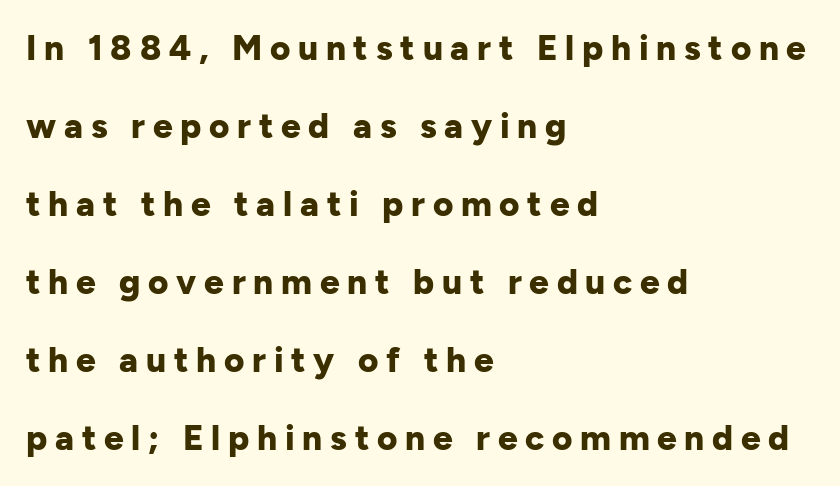
The rendering uses natural spacing where letterforms have individual widths. No italicization has been applied; the sample stays upright. The type is letterspaced generously, with wide tracking. I'd describe the lettering as bold — thick and assertive. Any mark beneath the type? The region is blank. Reading down the column, the eye jumps a long way to each next line.
